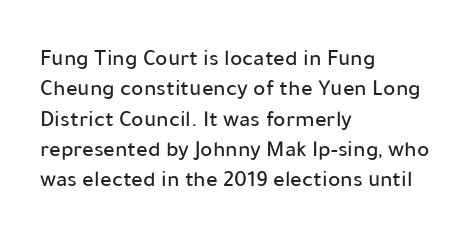
Q: Is the text italic (slanted)? A: No, it is upright.
Q: Is the text underlined? A: No.
Q: How is the paragraph aligned? A: Left-aligned.
Q: Is the spacing between letters normal or unusually wide? A: Normal.
Q: Is the spacing between lines tight, normal or loose? A: Normal.
